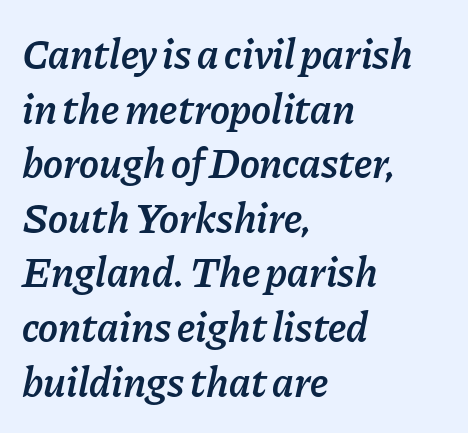
Quick note: underline off. Each glyph is drawn with semibold strokes, heavier than normal yet not fully bold. Is the letter spacing exaggerated? No — it looks like the ordinary default. The specimen reads as italic at a glance. The paragraph has a hard left edge and a soft right edge.
